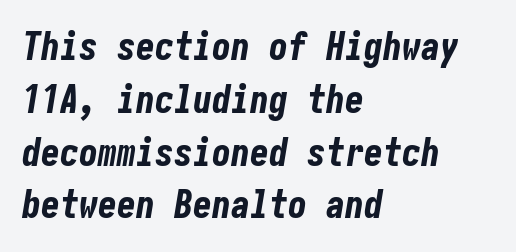
The image shows 38 px bold, condensed type, italic (leaning right); set left-aligned, normal line spacing (1.39x), normal letter spacing, not underlined; low stroke contrast and a medium x-height.
